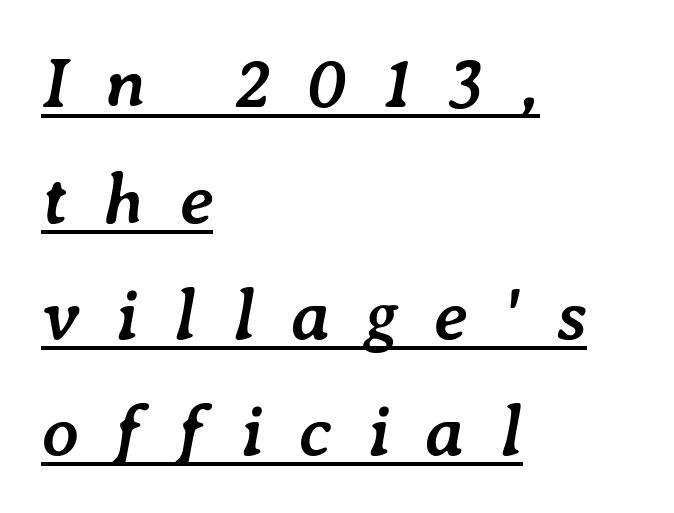
The rendering anchors every line to the left-hand side. Posture: slanted. Whoever set this chose a conventional vertical rhythm. Is the type bold? Yes — the strokes are clearly thick and heavy. Caption: lettering with a line underneath.
